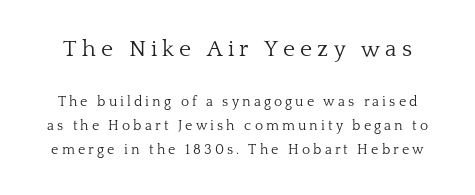
Underlining? Definitely not there. The letters stand straight up with perfectly vertical stems. The tracking reads as deliberately expanded to a designer's eye. The block sitting higher on the canvas is the one with enlarged characters. Stem width sits at or under what a default text font uses.
